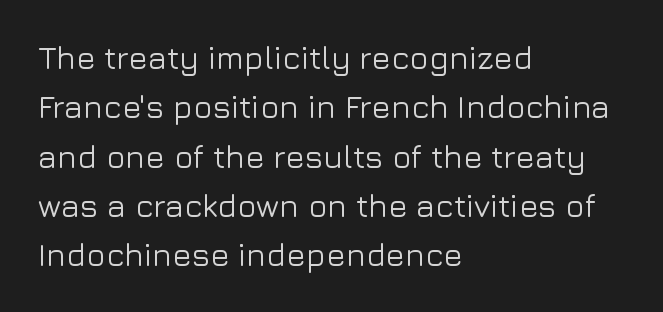
Q: Is the text italic (slanted)? A: No, it is upright.
Q: Is the typeface a serif or a sans-serif typeface? A: Sans-serif.
Q: Is the text underlined? A: No.
Q: How is the paragraph aligned? A: Left-aligned.
Q: Is the spacing between letters normal or unusually wide? A: Normal.
Q: Is the spacing between lines tight, normal or loose? A: Normal.
Q: Width (condensed, normal, or wide)? A: Normal.
Q: Stroke contrast? A: Low.
Q: x-height? A: Medium.
Q: Monospaced? A: No.
